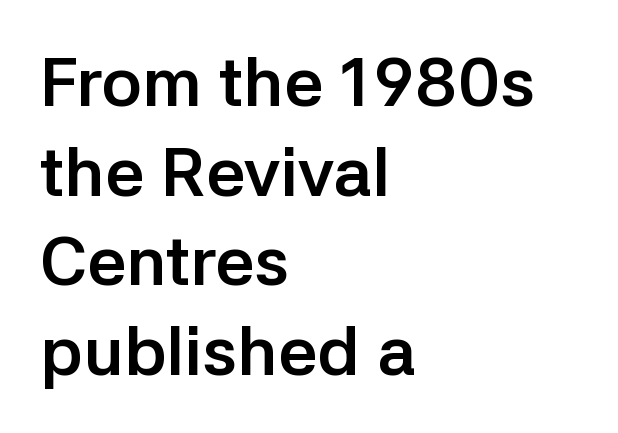
The image shows 69 px semibold sans-serif type, upright; set left-aligned, normal line spacing (1.3x), normal letter spacing, not underlined; low stroke contrast and a medium x-height.
